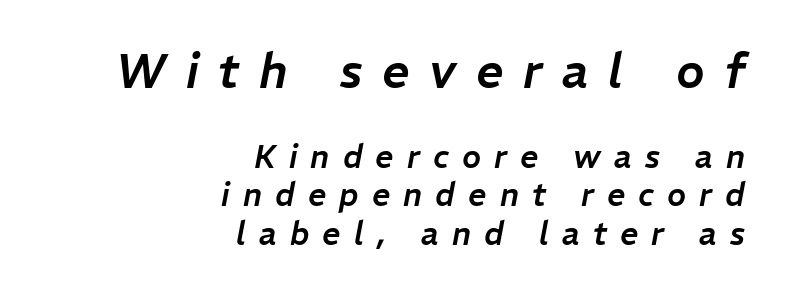
Q: Is the text italic (slanted)? A: Yes, it leans right by about 11 degrees.
Q: Is the text underlined? A: No.
Q: How is the paragraph aligned? A: Right-aligned.
Q: Is the spacing between letters normal or unusually wide? A: Unusually wide.
Q: Which block of text is set in a larger size, the first (top) or the second (bottom)? A: The first (top) one.
Q: Width (condensed, normal, or wide)? A: Normal.
Q: Stroke contrast? A: Low.
Q: x-height? A: Medium.
Q: Monospaced? A: No.
